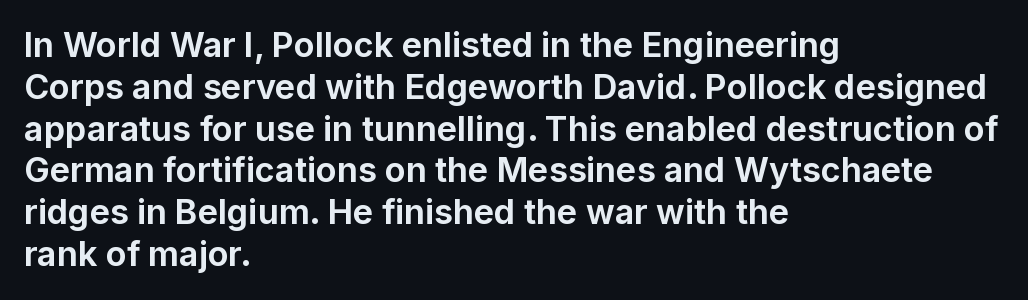
No extra tracking has been applied to these lines. The ragged edge is on the right, which tells us the setting is flush left. I'd call this a sans setting — the letters go barefoot. A roman cut, with each character standing at attention. The characters look thick and weighty, a clear bold.
